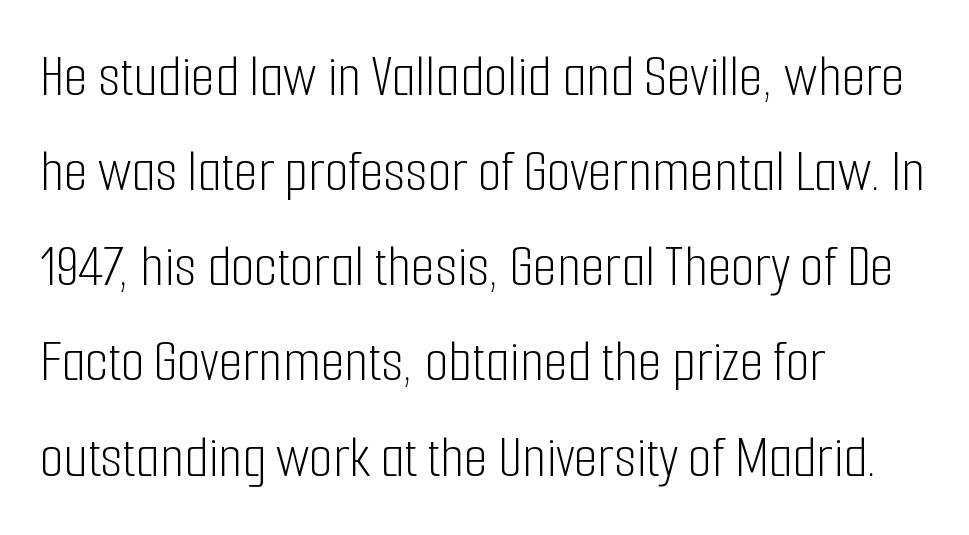
Italic? Not at all — the glyphs are vertical. This sample has the flowing, uneven cadence of proportional lettering. Each stroke keeps to a modest, everyday thickness or less. Is the letter spacing exaggerated? No — it looks like the ordinary default. I'd call this a sans setting — the letters go barefoot. These lines are set flush left with a ragged right edge.
